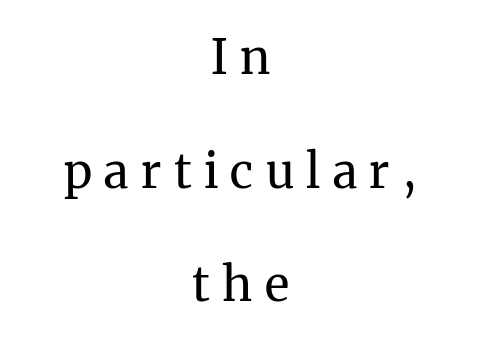
Q: Is the text bold? A: No.
Q: Is the text italic (slanted)? A: No, it is upright.
Q: Is the typeface a serif or a sans-serif typeface? A: Serif.
Q: Is the text underlined? A: No.
Q: How is the paragraph aligned? A: Centered.
Q: Is the spacing between letters normal or unusually wide? A: Unusually wide.
Q: Is the spacing between lines tight, normal or loose? A: Loose.
Q: Width (condensed, normal, or wide)? A: Normal.
Q: Stroke contrast? A: Medium.
Q: x-height? A: Medium.
Q: Monospaced? A: No.
